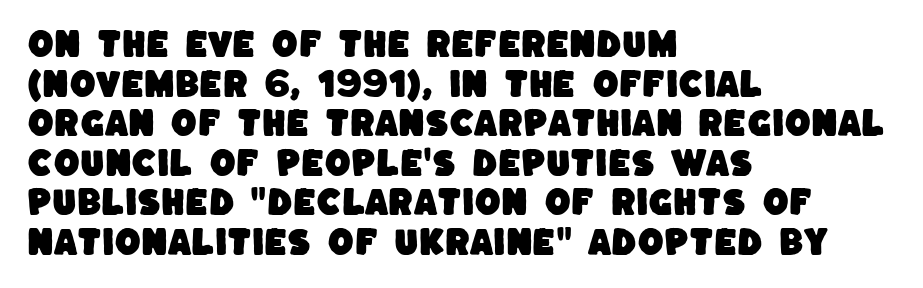
The image shows 30 px sans-serif type; set left-aligned, normal line spacing (1.32x), normal letter spacing, not underlined; low stroke contrast and a large x-height.
